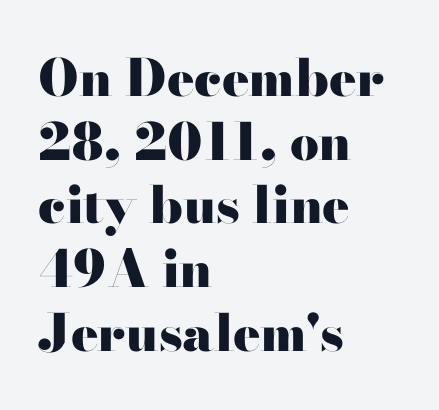
{"serif": "yes", "italic": "no", "bold": "yes", "weight": "heavy", "width": "wide", "stroke_contrast": "high", "x_height": "small", "monospaced": "no", "underline": "no", "align": "left", "line_spacing": "normal", "line_spacing_ratio": 1.25, "letter_spacing": "normal", "letter_spacing_em": 0.0, "glyph_px": 51}
